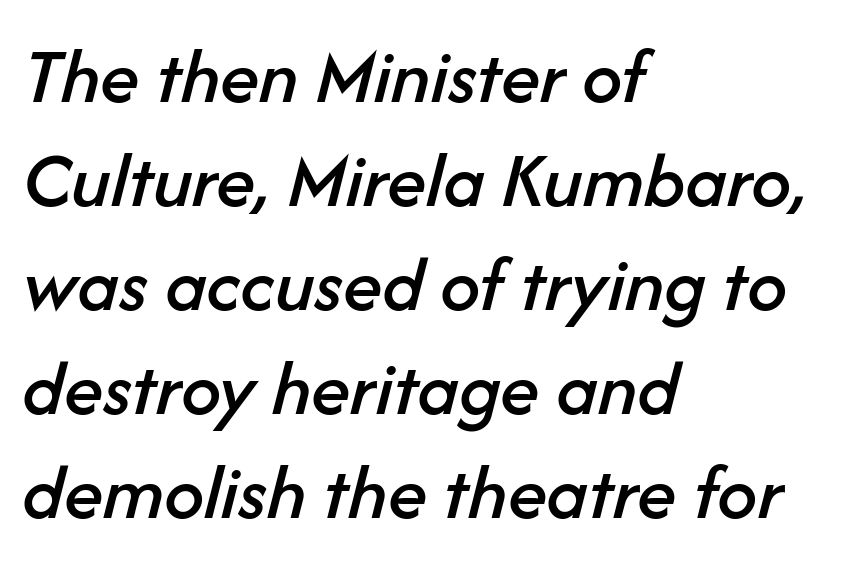
The space between consecutive lines is moderate. A typesetter would call this zero additional tracking. Only glyphs here, with clear space below each row. A student would call this left alignment; a typographer would say flush left, rag right. Posture: slanted. Character widths vary here, with narrow letters taking less room than wide ones.
